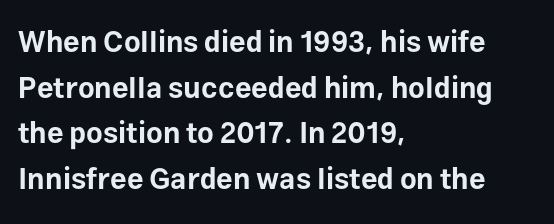
The image shows 29 px bold sans-serif type, upright; set left-aligned, normal line spacing (1.57x), normal letter spacing, not underlined; low stroke contrast and a medium x-height.
